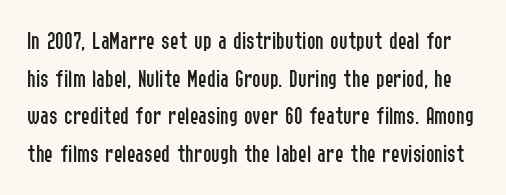
The image shows 26 px text type, upright; set normal line spacing (1.45x), normal letter spacing, not underlined.
